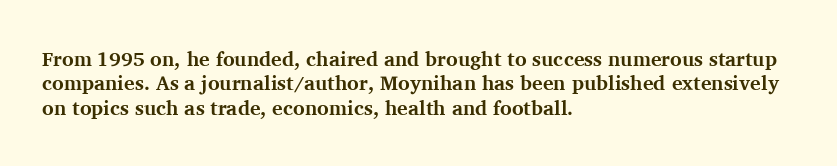
In terms of weight, the rendering is a true, heavy bold. In CSS terms this would be text-align: left. This rendering leaves character spacing at its baseline value. Honestly, there is no underline to notice here at all. The typography opts for an upright posture over an oblique one.
